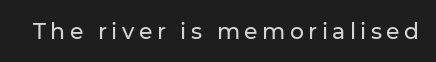
The image shows 22 px text type, upright; set unusually wide letter spacing (+0.2 em), not underlined.
